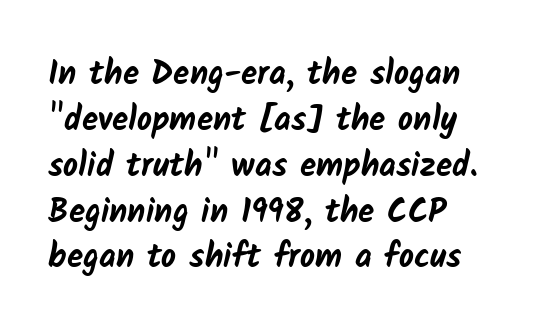
I'd call this a sans setting — the letters go barefoot. Each glyph is drawn with heavy, bold strokes. The tracking reads as untouched default to a designer's eye. Rule under the text: the space is simply empty.
